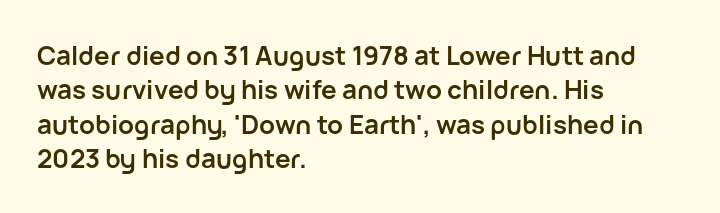
{"italic": "no", "bold": "yes", "underline": "no", "align": "left", "line_spacing": "normal", "line_spacing_ratio": 1.32, "letter_spacing": "normal", "letter_spacing_em": 0.0, "glyph_px": 26}
